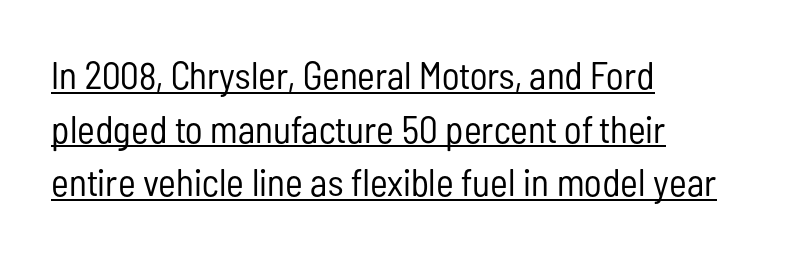
Q: Is the text bold? A: No.
Q: Is the text italic (slanted)? A: No, it is upright.
Q: Is the typeface a serif or a sans-serif typeface? A: Sans-serif.
Q: Is the text underlined? A: Yes.
Q: How is the paragraph aligned? A: Left-aligned.
Q: Is the spacing between letters normal or unusually wide? A: Normal.
Q: Is the spacing between lines tight, normal or loose? A: Normal.
Q: Width (condensed, normal, or wide)? A: Condensed.
Q: Stroke contrast? A: Low.
Q: x-height? A: Medium.
Q: Monospaced? A: No.
